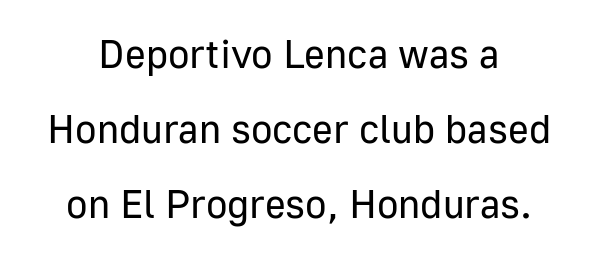
The image shows 40 px regular-weight sans-serif type, upright; set line spacing 1.87x, normal letter spacing, not underlined; low stroke contrast and a medium x-height.
